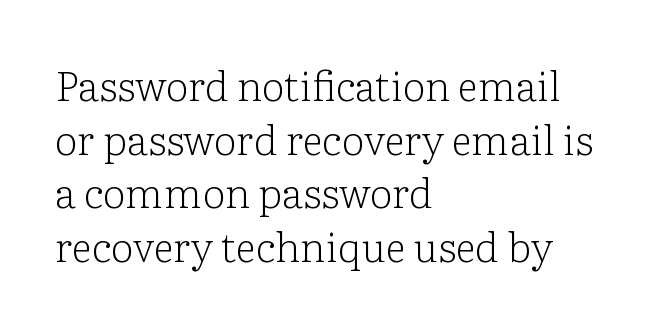
Check where the strokes stop: tiny serifs finish them off. Every row of glyphs begins at an identical x-position on the left. Baseline-to-baseline distance is the conventional proportion of letter height. Students, note that the glyphs here touch the page at normal intervals.
